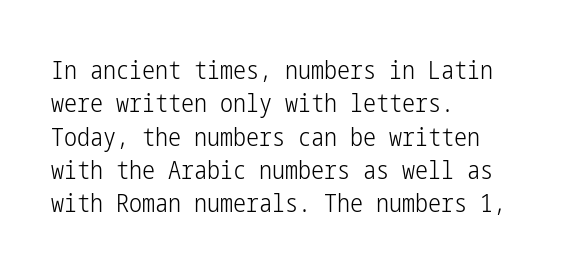
Compared with typical paragraphs, the rows here are spaced about the same. The letters stand straight up with perfectly vertical stems. Short and long lines alike share a common starting point at left. Is the stroke heavy? The answer is a plain regular-or-lighter. In terms of letterspacing, this is plain default setting. Just letters on the line, the space beneath them empty.
